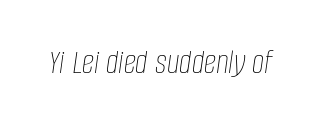
Check under the words: just untouched page. Does extra space separate the letters? No, they use regular spacing. The cut favours lightness, reaching ordinary text weight at its darkest. Looks like regular typesetting: each glyph gets only the width it needs. Emphasis-style slanted type is in use.
